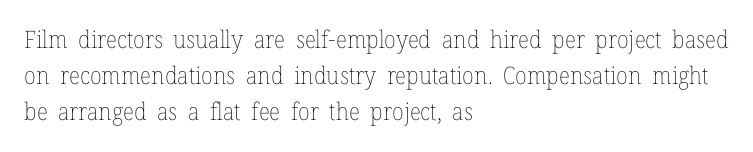
{"italic": "no", "bold": "no", "underline": "no", "align": "left", "line_spacing": "normal", "line_spacing_ratio": 1.5, "letter_spacing": "normal", "letter_spacing_em": 0.0, "glyph_px": 24}
